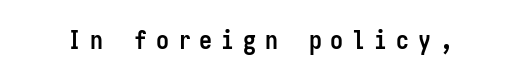
Unlike italic type, these characters show no tilt at all. Between one letter and the next there's a generous, obvious gap. The zone under the glyphs is completely vacant. Strong, thick strokes mark this as bold type.
